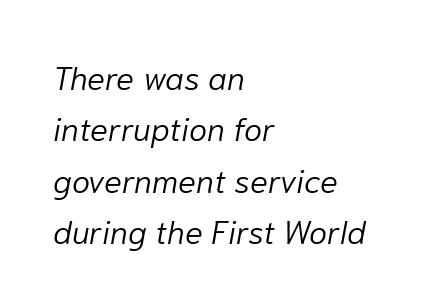
Q: Is the text bold? A: No.
Q: Is the text italic (slanted)? A: Yes, it leans right by about 10 degrees.
Q: Is the text underlined? A: No.
Q: How is the paragraph aligned? A: Left-aligned.
Q: Is the spacing between letters normal or unusually wide? A: Normal.
Q: Is the spacing between lines tight, normal or loose? A: Normal.
Q: Width (condensed, normal, or wide)? A: Normal.
Q: Stroke contrast? A: Low.
Q: x-height? A: Medium.
Q: Monospaced? A: No.
